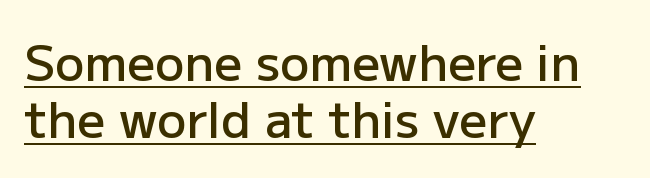
Each line of the rendering has a horizontal stroke beneath the glyphs. Heft: intermediate — a semibold. Does the lettering tilt? It doesn't — this is upright. Grotesque or geometric, the face here clearly has no serifs. The lines are quadded left.
